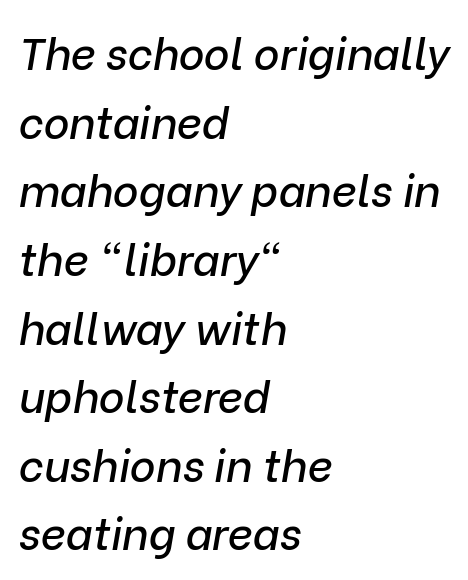
Q: Is the text italic (slanted)? A: Yes, it leans right by about 9 degrees.
Q: Is the text underlined? A: No.
Q: How is the paragraph aligned? A: Left-aligned.
Q: Is the spacing between letters normal or unusually wide? A: Normal.
Q: Is the spacing between lines tight, normal or loose? A: Normal.
Q: Width (condensed, normal, or wide)? A: Normal.
Q: Stroke contrast? A: Low.
Q: x-height? A: Medium.
Q: Monospaced? A: No.
